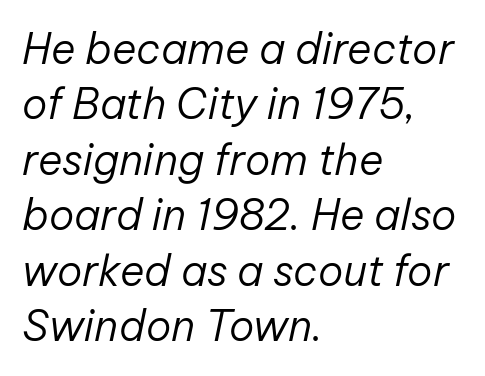
The image shows 42 px regular-weight type, italic (leaning right); set left-aligned, normal line spacing (1.32x), normal letter spacing, not underlined; low stroke contrast and a medium x-height.
